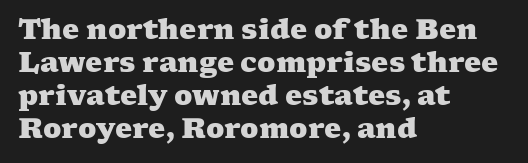
{"bold": "yes", "underline": "no", "align": "left", "line_spacing_ratio": 1.22, "letter_spacing": "normal", "letter_spacing_em": 0.0, "glyph_px": 27}
